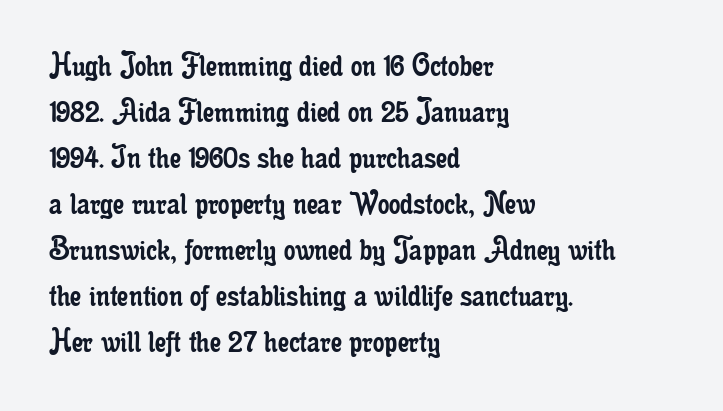
Q: Is the text bold? A: No.
Q: Is the text italic (slanted)? A: No, it is upright.
Q: Is the typeface a serif or a sans-serif typeface? A: Serif.
Q: Is the text underlined? A: No.
Q: How is the paragraph aligned? A: Left-aligned.
Q: Is the spacing between letters normal or unusually wide? A: Normal.
Q: Is the spacing between lines tight, normal or loose? A: Normal.
Q: Width (condensed, normal, or wide)? A: Condensed.
Q: Stroke contrast? A: Low.
Q: x-height? A: Small.
Q: Monospaced? A: No.
